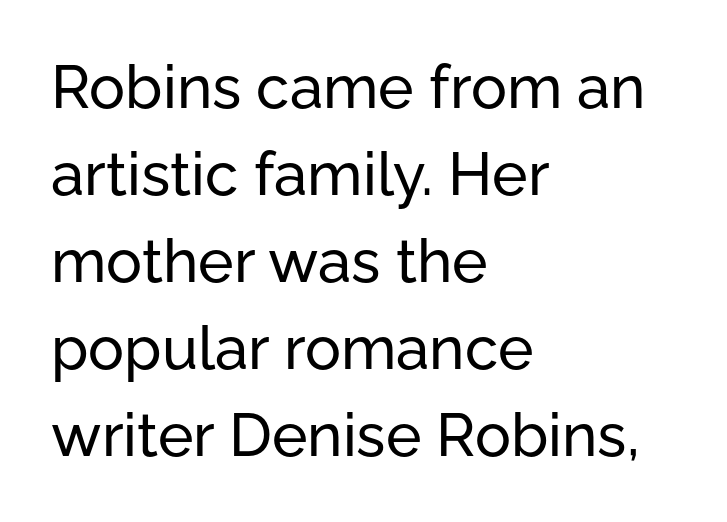
The image shows 60 px sans-serif type, upright; set left-aligned, normal line spacing (1.45x), normal letter spacing, not underlined; low stroke contrast and a medium x-height.
